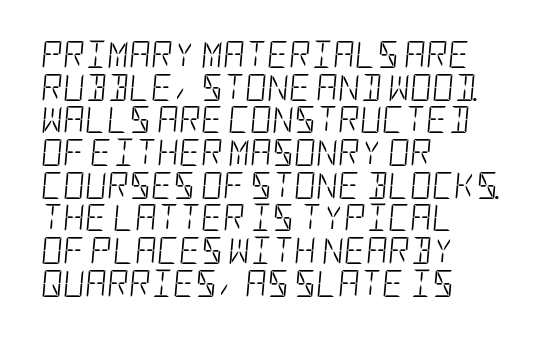
The zone under the glyphs is completely vacant. Weight class: somewhere from thin through regular. Designer's note — italics engaged. The passage shown has conventional tracking throughout. The paragraph has a hard left edge and a soft right edge.
